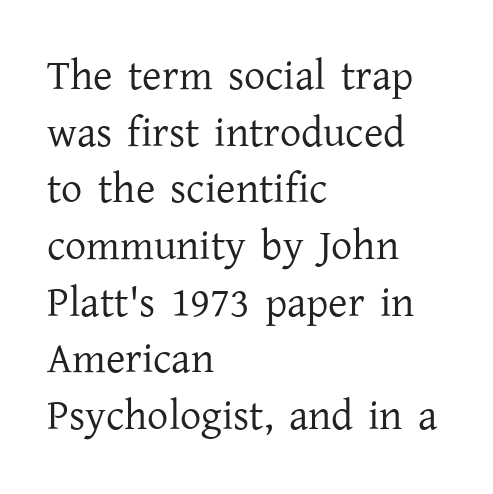
The image shows 42 px regular-weight serif type, upright; set left-aligned, normal line spacing (1.35x), normal letter spacing, not underlined; low stroke contrast and a medium x-height.
